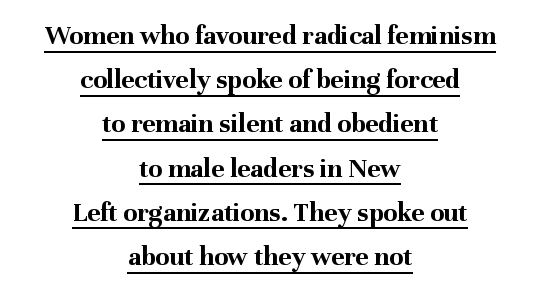
{"serif": "yes", "italic": "no", "bold": "yes", "weight": "bold", "width": "normal", "stroke_contrast": "medium", "x_height": "medium", "monospaced": "no", "underline": "yes", "align": "center", "line_spacing": "normal", "line_spacing_ratio": 1.58, "letter_spacing": "normal", "letter_spacing_em": 0.0, "glyph_px": 28}
